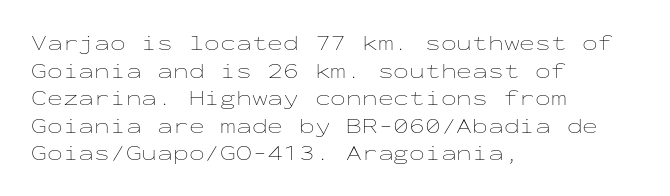
Q: Is the text bold? A: No.
Q: Is the text italic (slanted)? A: No, it is upright.
Q: Is the text underlined? A: No.
Q: How is the paragraph aligned? A: Left-aligned.
Q: Is the spacing between letters normal or unusually wide? A: Normal.
Q: Is the spacing between lines tight, normal or loose? A: Normal.
